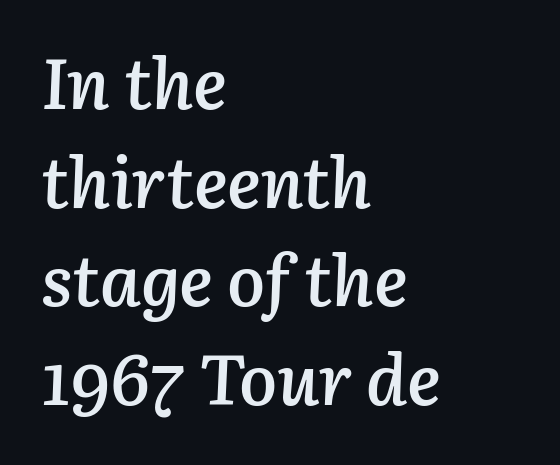
The paragraph shown leans on its left margin. Caption: semibold face, moderately heavy strokes. Spacing verdict: proportional, widths tailored to each character. Designer's note — italics engaged.
